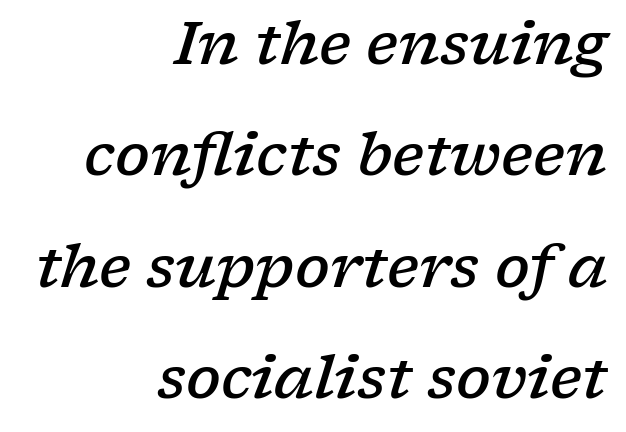
Q: Is the text bold? A: Semi-bold.
Q: Is the text italic (slanted)? A: Yes, it leans right by about 17 degrees.
Q: Is the typeface a serif or a sans-serif typeface? A: Serif.
Q: Is the text underlined? A: No.
Q: How is the paragraph aligned? A: Right-aligned.
Q: Is the spacing between letters normal or unusually wide? A: Normal.
Q: Is the spacing between lines tight, normal or loose? A: Loose.
Q: Width (condensed, normal, or wide)? A: Wide.
Q: Stroke contrast? A: Low.
Q: x-height? A: Medium.
Q: Monospaced? A: No.
